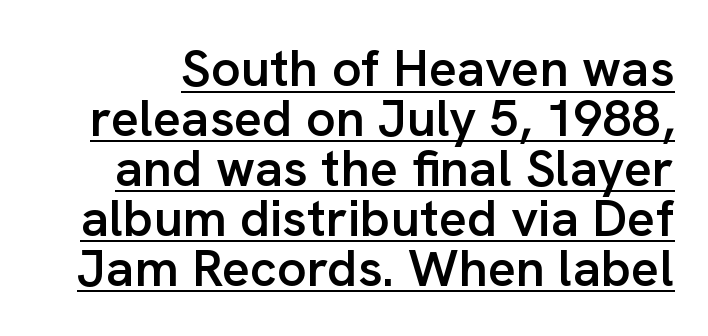
To sum up the face: it is a sans, with no serifs. Underlining? Definitely there. Short note: letters normally spaced. A typesetter would call this leading minimal, almost set solid. The rendering uses a semibold face; strokes are thickened but not to full bold. You could not count columns in this text — the font is proportionally spaced.
